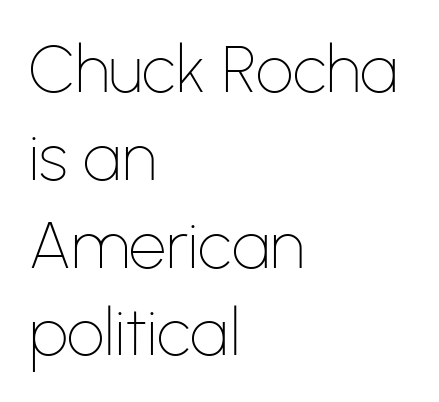
{"serif": "no", "italic": "no", "bold": "no", "weight": "thin", "width": "normal", "stroke_contrast": "low", "x_height": "medium", "monospaced": "no", "underline": "no", "align": "left", "line_spacing": "normal", "line_spacing_ratio": 1.33, "letter_spacing": "normal", "letter_spacing_em": 0.0, "glyph_px": 66}
